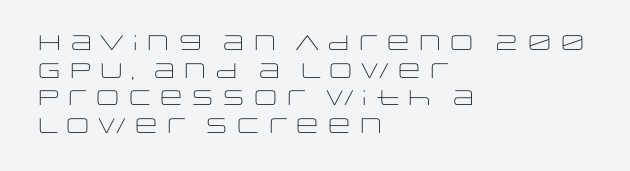
Teacher's note: observe the even left margin — that is flush-left alignment. The line texture is even and compact thanks to regular tracking. The lettering stays uniformly vertical, giving the passage a roman look. The baseline area is clear.
